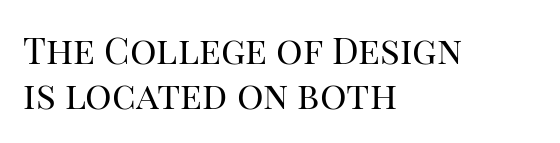
Q: Is the text bold? A: No.
Q: Is the text italic (slanted)? A: No, it is upright.
Q: Is the typeface a serif or a sans-serif typeface? A: Serif.
Q: Is the text underlined? A: No.
Q: How is the paragraph aligned? A: Left-aligned.
Q: Is the spacing between letters normal or unusually wide? A: Normal.
Q: Width (condensed, normal, or wide)? A: Normal.
Q: Stroke contrast? A: High.
Q: x-height? A: Large.
Q: Monospaced? A: No.
